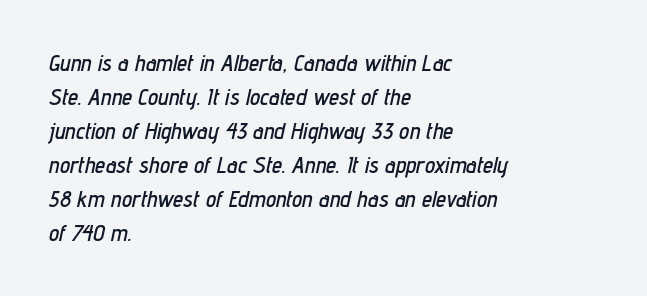
{"italic": "yes", "lean": "right", "slant_degrees": 12, "underline": "no", "align": "left", "line_spacing": "normal", "line_spacing_ratio": 1.48, "letter_spacing": "normal", "letter_spacing_em": 0.0, "glyph_px": 23}
